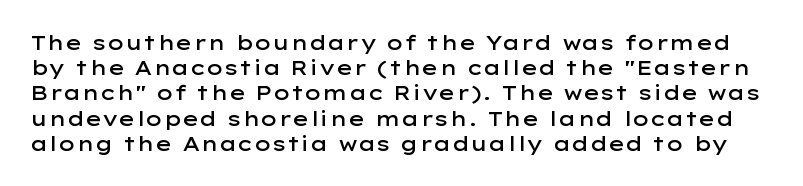
{"italic": "no", "bold": "semi", "underline": "no", "line_spacing": "normal", "line_spacing_ratio": 1.26, "letter_spacing": "normal", "letter_spacing_em": 0.0, "glyph_px": 20}
